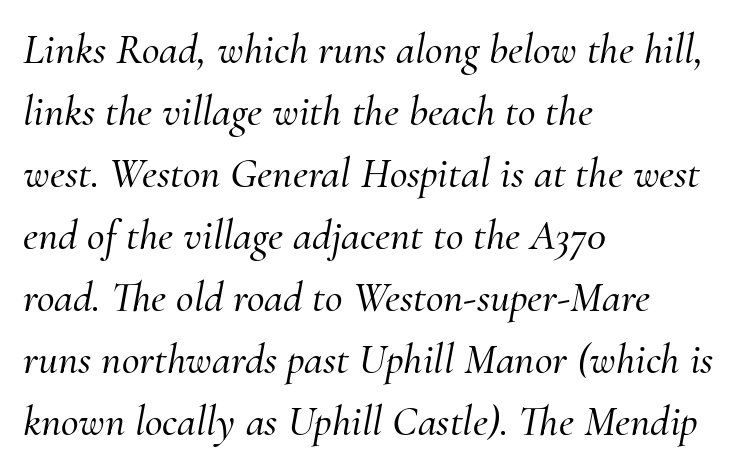
The image shows 43 px serif type, italic (leaning right); set left-aligned, normal line spacing (1.44x), normal letter spacing, not underlined; medium stroke contrast and a small x-height.
